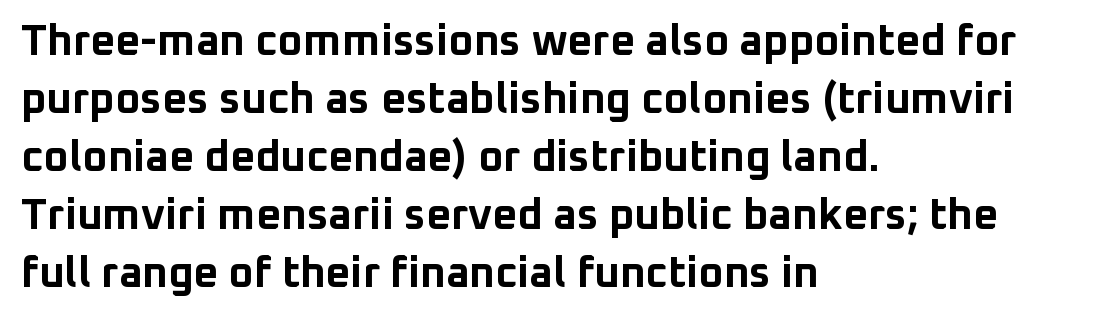
Q: Is the text bold? A: Yes.
Q: Is the text italic (slanted)? A: No, it is upright.
Q: Is the typeface a serif or a sans-serif typeface? A: Sans-serif.
Q: Is the text underlined? A: No.
Q: How is the paragraph aligned? A: Left-aligned.
Q: Is the spacing between letters normal or unusually wide? A: Normal.
Q: Is the spacing between lines tight, normal or loose? A: Normal.
Q: Width (condensed, normal, or wide)? A: Normal.
Q: Stroke contrast? A: Low.
Q: x-height? A: Medium.
Q: Monospaced? A: No.
